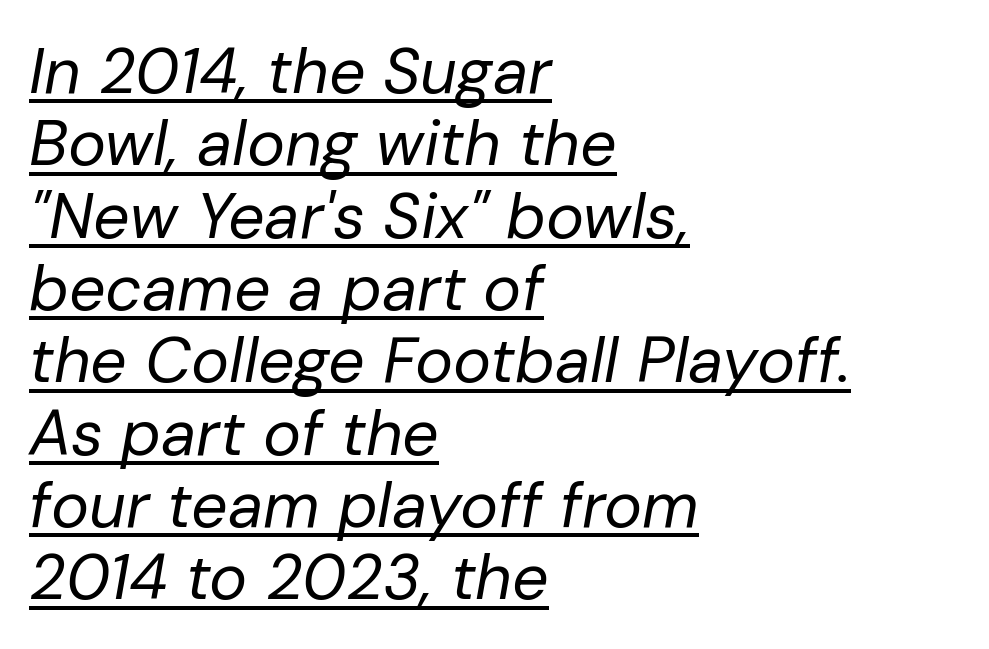
{"italic": "yes", "lean": "right", "slant_degrees": 10, "bold": "no", "weight": "regular", "width": "normal", "stroke_contrast": "low", "x_height": "medium", "monospaced": "no", "underline": "yes", "align": "left", "line_spacing": "tight", "line_spacing_ratio": 1.13, "letter_spacing": "normal", "letter_spacing_em": 0.0, "glyph_px": 64}
